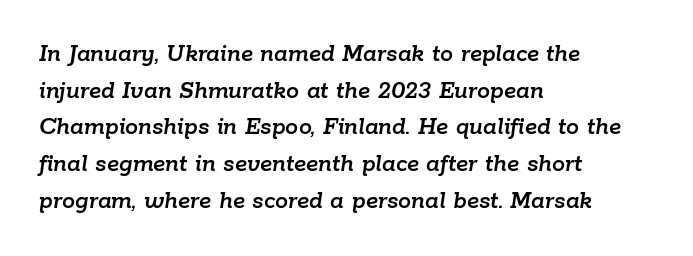
The gaps between neighbouring characters are ordinary and unremarkable. When letters slant like this, we call the style italic. Every row of glyphs begins at an identical x-position on the left. The space beneath each line is pristine and unruled.
